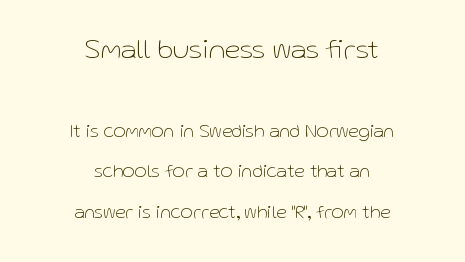
The image shows 29 px thin sans-serif type, upright; set centered, loose line spacing (2.13x), normal letter spacing, not underlined; the first (top) block is 1.53x larger; low stroke contrast and a medium x-height.
